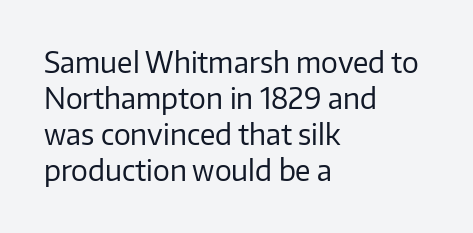
Proportional: the letters do not fall into vertical columns. Observe the ordinary spacing: letters are neighbours, not strangers. These lines sit exactly where default settings would place them. Line starts are locked; line ends wander. You can tell from the bare stems that sans-serif type was used.
